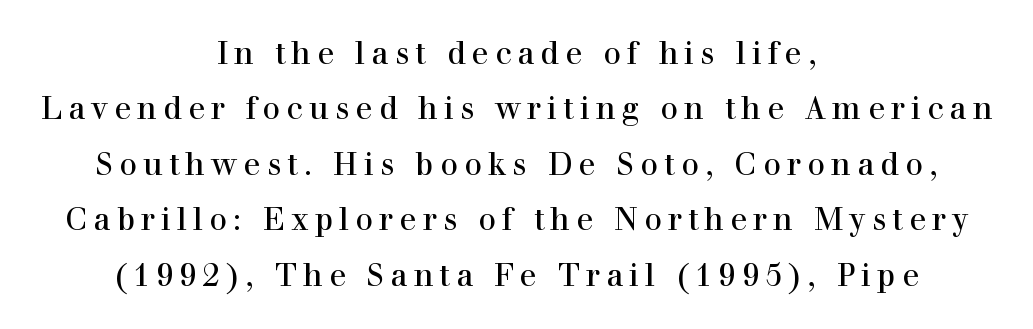
{"serif": "yes", "italic": "no", "width": "normal", "x_height": "medium", "monospaced": "no", "underline": "no", "align": "center", "line_spacing_ratio": 1.79, "letter_spacing": "wide", "letter_spacing_em": 0.2, "glyph_px": 31}
